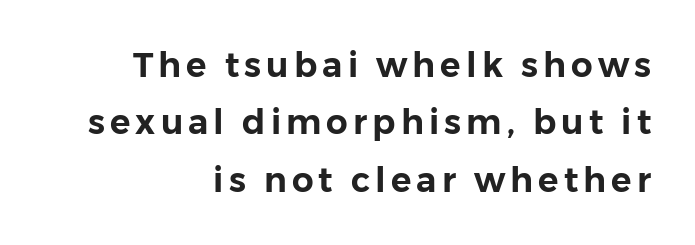
The image shows 34 px sans-serif type, upright; set right-aligned, normal line spacing (1.69x), not underlined; low stroke contrast and a medium x-height.
